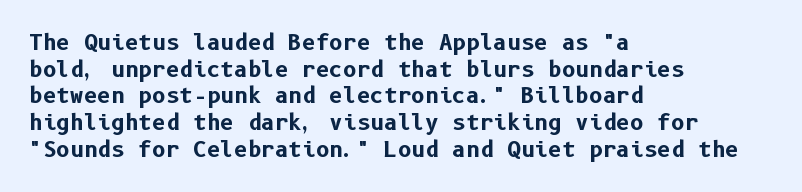
{"italic": "no", "bold": "yes", "underline": "no", "align": "left", "line_spacing": "normal", "line_spacing_ratio": 1.27, "letter_spacing": "normal", "letter_spacing_em": 0.0, "glyph_px": 21}
